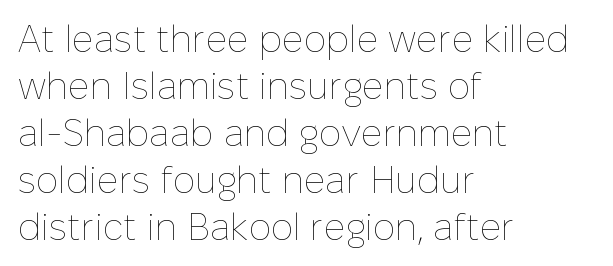
{"italic": "no", "bold": "no", "weight": "thin", "width": "normal", "stroke_contrast": "low", "x_height": "medium", "monospaced": "no", "underline": "no", "align": "left", "line_spacing": "normal", "line_spacing_ratio": 1.27, "letter_spacing": "normal", "letter_spacing_em": 0.0, "glyph_px": 37}
